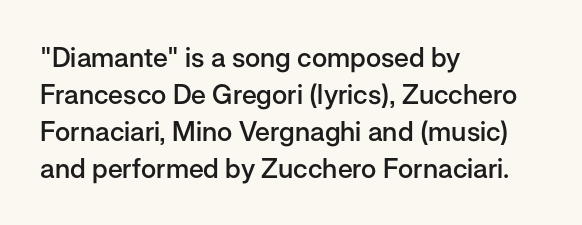
Q: Is the text bold? A: Semi-bold.
Q: Is the text italic (slanted)? A: No, it is upright.
Q: Is the text underlined? A: No.
Q: How is the paragraph aligned? A: Left-aligned.
Q: Is the spacing between letters normal or unusually wide? A: Normal.
Q: Is the spacing between lines tight, normal or loose? A: Normal.
